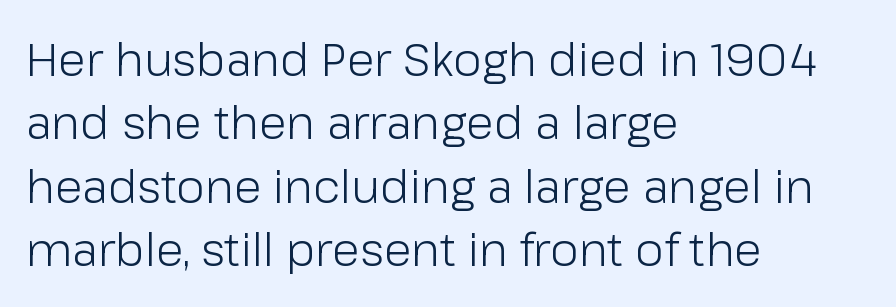
The face used here is a sans, in the tradition of grotesques and geometrics. Vertical strokes here are truly vertical. Is this a fixed-width face? No — the glyphs have proportional, varying widths. Here the glyphs are tracked normally, forming tight word shapes. Baseline-to-baseline distance is the conventional proportion of letter height.
